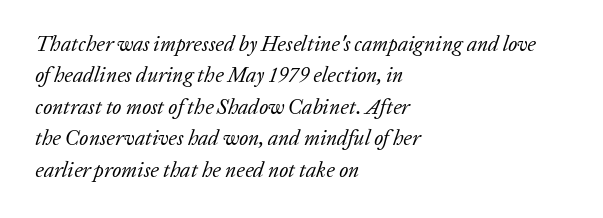
The weight tops out at a normal text grade. Alignment: flush left. The axis of the letterforms is tilted away from vertical. Glyph-to-glyph distance matches everyday printed text.
